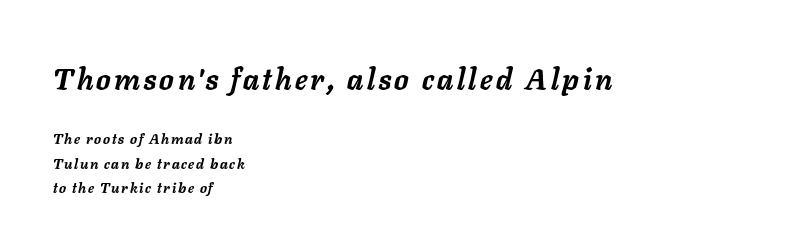
{"italic": "yes", "lean": "right", "slant_degrees": 11, "bold": "yes", "weight": "semibold", "width": "normal", "stroke_contrast": "low", "x_height": "medium", "monospaced": "no", "underline": "no", "align": "left", "line_spacing_ratio": 1.73, "larger_block": "first", "size_ratio": 2.07, "glyph_px": 29}
